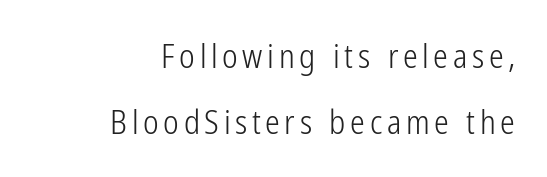
{"serif": "no", "italic": "no", "bold": "no", "weight": "light", "width": "condensed", "stroke_contrast": "low", "x_height": "medium", "monospaced": "no", "underline": "no", "align": "right", "line_spacing": "loose", "line_spacing_ratio": 2.01, "glyph_px": 33}
